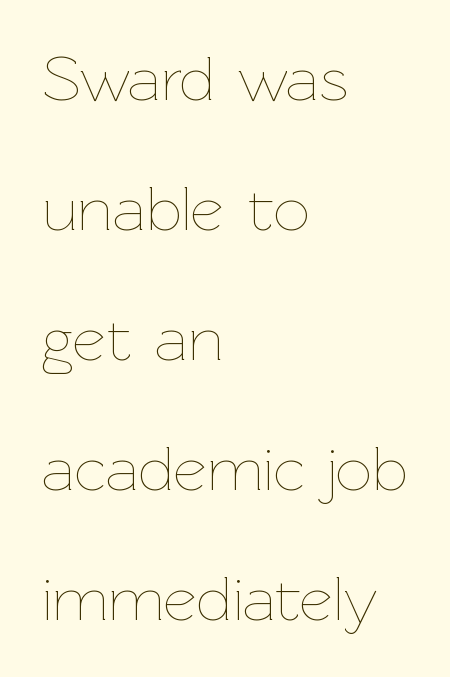
Q: Is the text bold? A: No.
Q: Is the text italic (slanted)? A: No, it is upright.
Q: Is the text underlined? A: No.
Q: How is the paragraph aligned? A: Left-aligned.
Q: Is the spacing between letters normal or unusually wide? A: Normal.
Q: Is the spacing between lines tight, normal or loose? A: Loose.
Q: Width (condensed, normal, or wide)? A: Normal.
Q: Stroke contrast? A: Low.
Q: x-height? A: Medium.
Q: Monospaced? A: No.
